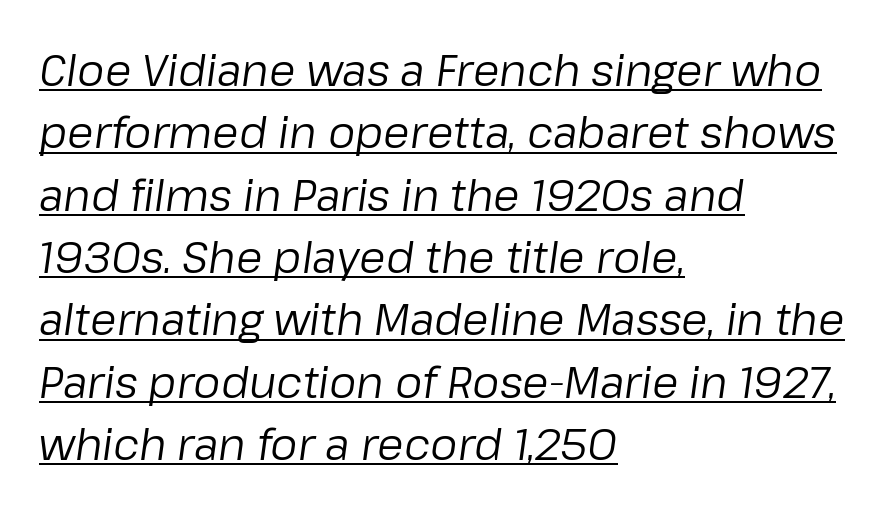
The image shows 43 px regular-weight type, italic (leaning right); set left-aligned, normal line spacing (1.45x), normal letter spacing, underlined; low stroke contrast and a medium x-height.
